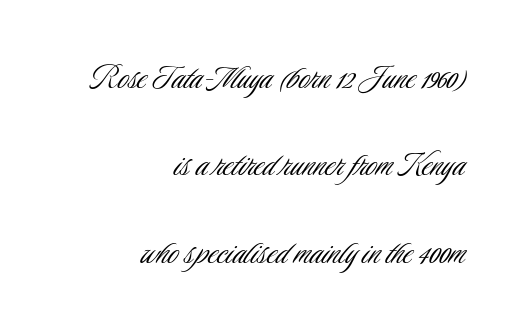
{"serif": "no", "bold": "no", "weight": "light", "width": "condensed", "stroke_contrast": "low", "x_height": "small", "monospaced": "no", "underline": "no", "align": "right", "line_spacing": "loose", "line_spacing_ratio": 2.3, "letter_spacing": "normal", "letter_spacing_em": 0.0, "glyph_px": 38}
